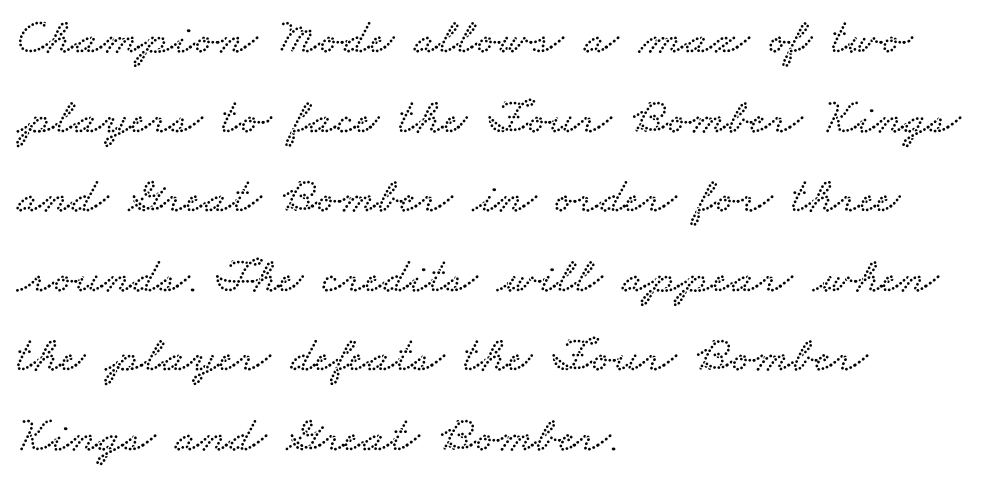
{"serif": "yes", "width": "wide", "stroke_contrast": "low", "x_height": "small", "monospaced": "no", "underline": "no", "align": "left", "line_spacing": "normal", "line_spacing_ratio": 1.56, "letter_spacing": "normal", "letter_spacing_em": 0.0, "glyph_px": 51}
